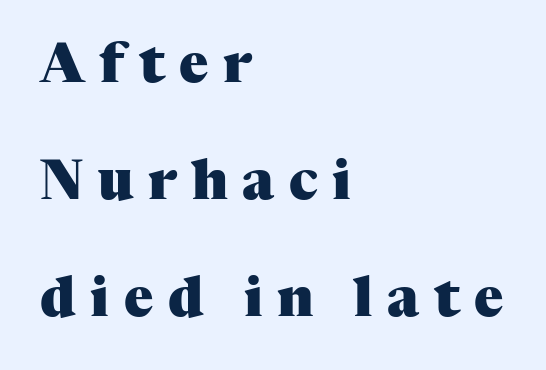
Q: Is the text bold? A: Yes.
Q: Is the text italic (slanted)? A: No, it is upright.
Q: Is the typeface a serif or a sans-serif typeface? A: Serif.
Q: Is the text underlined? A: No.
Q: How is the paragraph aligned? A: Left-aligned.
Q: Is the spacing between letters normal or unusually wide? A: Unusually wide.
Q: Is the spacing between lines tight, normal or loose? A: Loose.
Q: Width (condensed, normal, or wide)? A: Normal.
Q: Stroke contrast? A: Medium.
Q: x-height? A: Medium.
Q: Monospaced? A: No.
